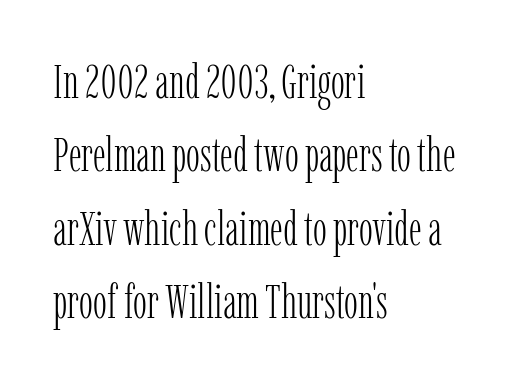
Q: Is the text bold? A: No.
Q: Is the text italic (slanted)? A: No, it is upright.
Q: Is the typeface a serif or a sans-serif typeface? A: Serif.
Q: Is the text underlined? A: No.
Q: How is the paragraph aligned? A: Left-aligned.
Q: Is the spacing between letters normal or unusually wide? A: Normal.
Q: Is the spacing between lines tight, normal or loose? A: Normal.
Q: Width (condensed, normal, or wide)? A: Condensed.
Q: Stroke contrast? A: Low.
Q: x-height? A: Medium.
Q: Monospaced? A: No.
